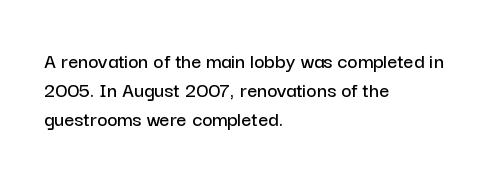
It's the straight-up-and-down kind of type. The horizontal fit of the characters is conventional and even. These lines are set flush left with a ragged right edge. Glance below the letters and you will spot only blank space.
